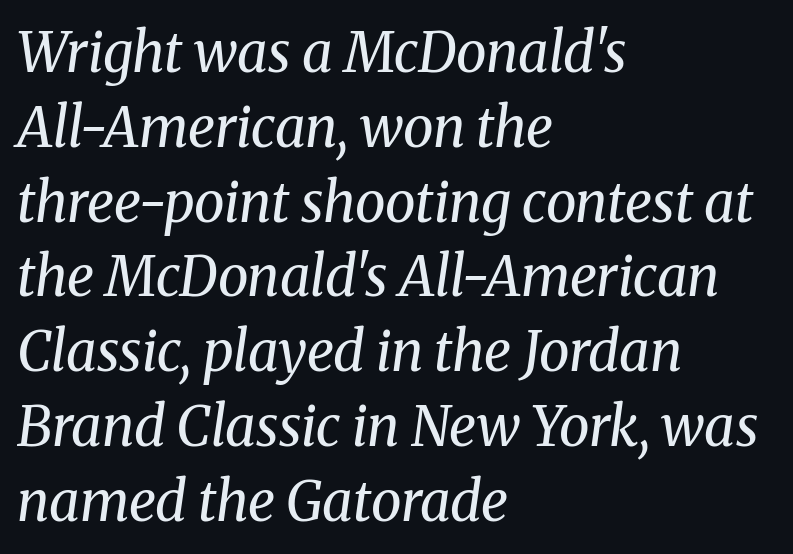
What stands out about the letter spacing? Nothing — it is the standard amount. Is this a sans? No — the strokes have serifs. Counters stay open thanks to moderate or lighter strokes. Horizontal alignment here is leftward, the default for most running prose.
